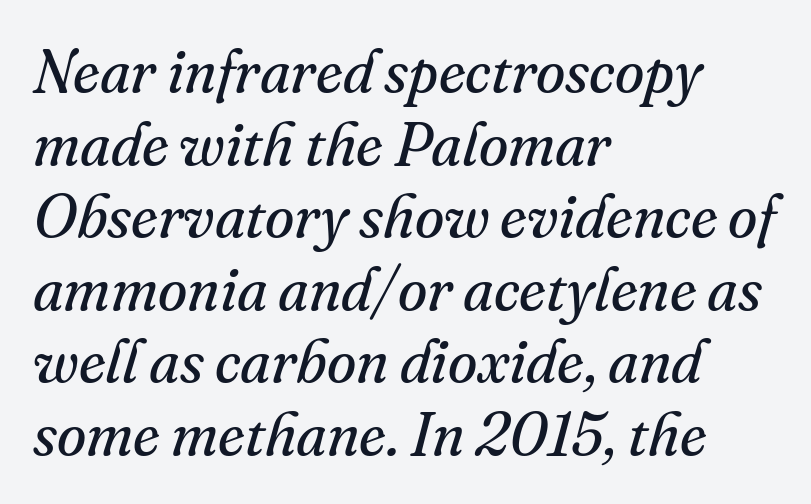
These lines keep a tight, regular rhythm from letter to letter. There's an unmistakable incline to the writing here. A typesetter would call this proportional, since set widths differ per character. You can tell from the footed stems that serif type was used. Any mark beneath the type? The region is blank. The strokes are not fattened; the text isn't bold.
